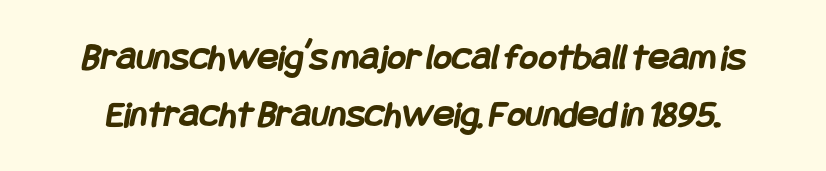
{"serif": "no", "bold": "yes", "weight": "semibold", "width": "condensed", "stroke_contrast": "low", "x_height": "large", "underline": "no", "line_spacing": "normal", "line_spacing_ratio": 1.46, "letter_spacing": "normal", "letter_spacing_em": 0.0, "glyph_px": 39}
